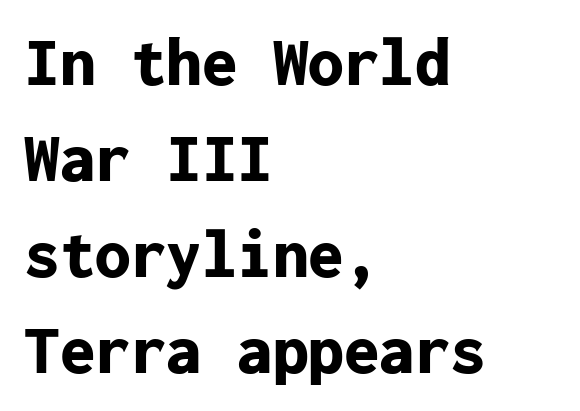
Type without underlining. This sample uses an upright cut, with every glyph sitting square on the baseline. Look at the stroke-to-counter ratio: heavy, a bold. This sample uses a sans-serif face. The passage shown has conventional tracking throughout. Note the uniform advance width — an 'i' takes as much space as an 'm'.
